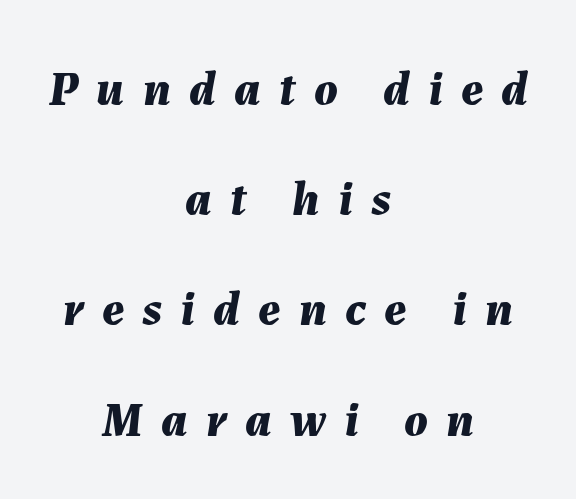
The glyphs have the mass of a bold cut. Caption: multi-line text, centered on the measure. If you measured baseline to baseline, you'd find a long distance. The horizontal fit of the characters is loose and conspicuously gappy. Varying glyph widths throughout — classic text-font behaviour.
